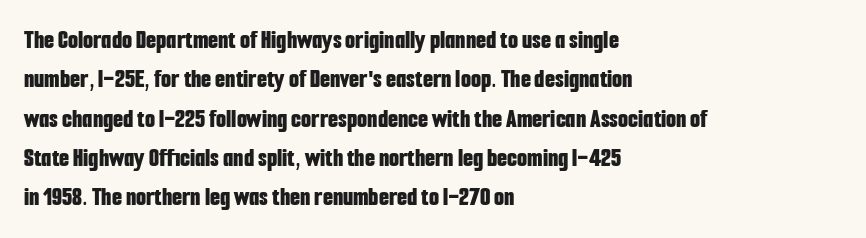
Typeset ragged right — the left edge is the straight one. The passage shown is not underscored anywhere. The lettering stays uniformly vertical, giving the passage a roman look. Short note: letters normally spaced.
